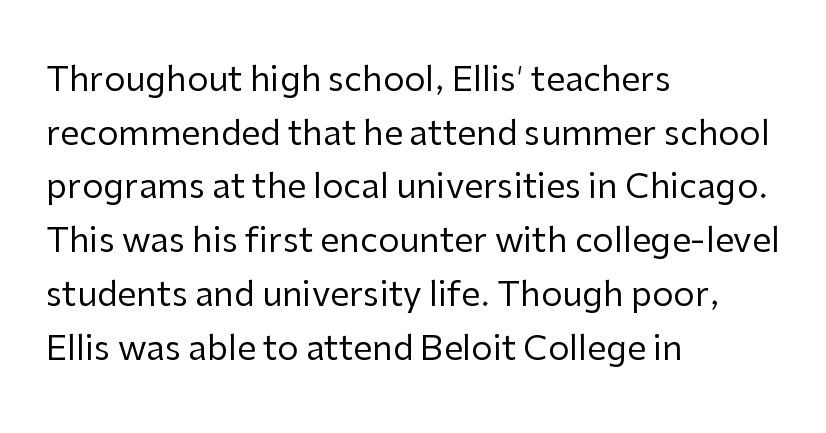
{"serif": "no", "italic": "no", "bold": "no", "weight": "regular", "width": "normal", "stroke_contrast": "low", "x_height": "medium", "monospaced": "no", "underline": "no", "align": "left", "line_spacing": "normal", "line_spacing_ratio": 1.58, "letter_spacing": "normal", "letter_spacing_em": 0.0, "glyph_px": 34}
